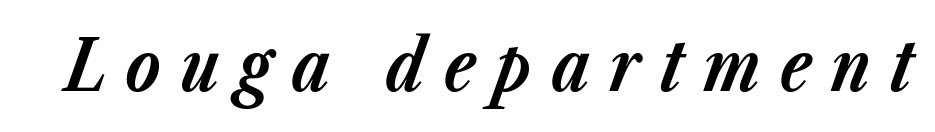
The image shows 71 px bold type, italic (leaning right); set unusually wide letter spacing (+0.27 em), not underlined; low stroke contrast and a medium x-height.
